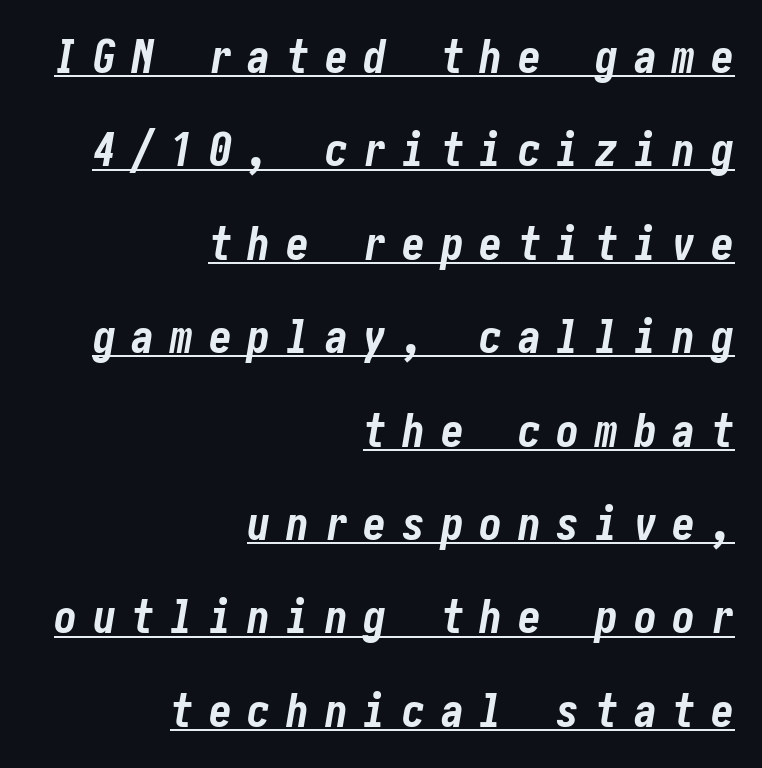
A dark, heavy texture on the line: the type is bold. Whoever set this chose breathing room over compactness in the vertical rhythm. In CSS terms this would be text-align: right. Look at the tracking — it's clearly loosened, letters drifting apart. An italicized treatment has been applied to the whole sample.
